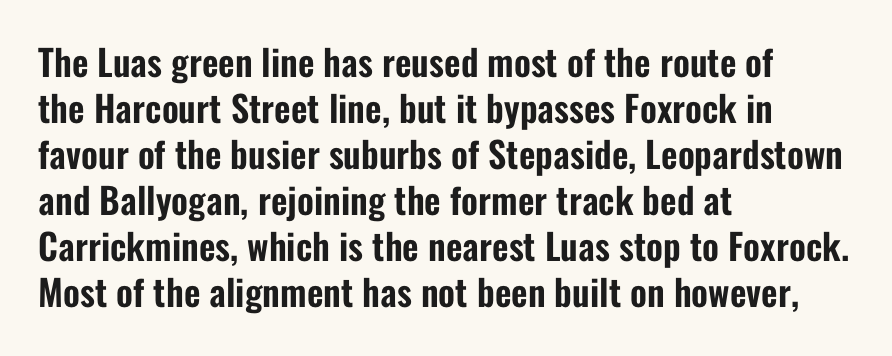
Q: Is the text italic (slanted)? A: No, it is upright.
Q: Is the typeface a serif or a sans-serif typeface? A: Sans-serif.
Q: Is the text underlined? A: No.
Q: How is the paragraph aligned? A: Left-aligned.
Q: Is the spacing between letters normal or unusually wide? A: Normal.
Q: Is the spacing between lines tight, normal or loose? A: Normal.
Q: Width (condensed, normal, or wide)? A: Condensed.
Q: Stroke contrast? A: Low.
Q: x-height? A: Medium.
Q: Monospaced? A: No.
